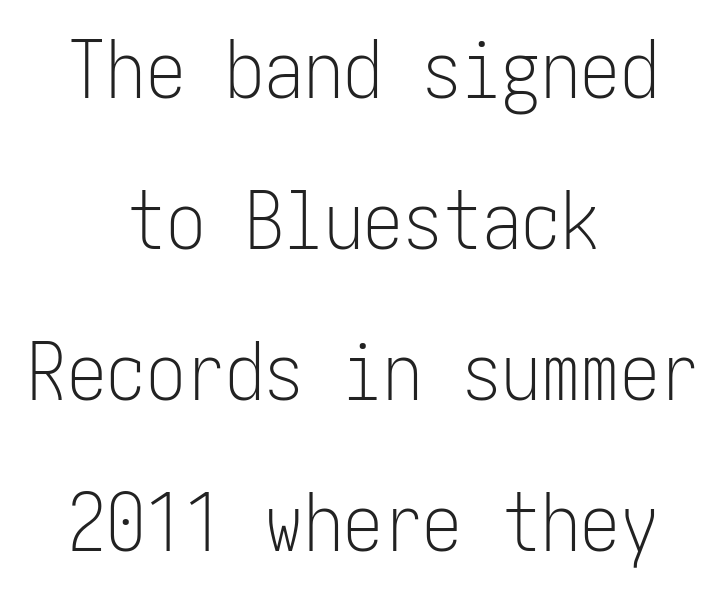
The image shows 79 px light, condensed sans-serif type, upright; set centered, loose line spacing (1.91x), normal letter spacing, not underlined; low stroke contrast and a medium x-height.
